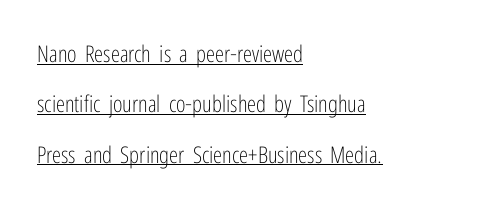
{"italic": "no", "bold": "no", "underline": "yes", "align": "left", "line_spacing": "loose", "line_spacing_ratio": 2.19, "letter_spacing": "normal", "letter_spacing_em": 0.0, "glyph_px": 23}
